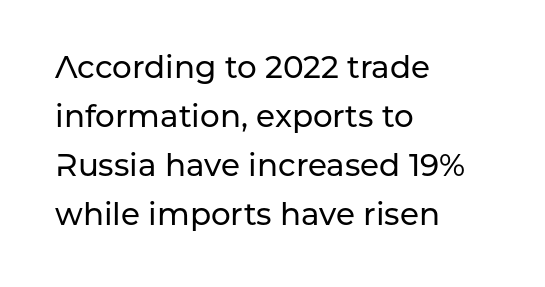
In CSS terms this would be text-align: left. The block of text has a typical density, with ordinary space between rows. No feet cap the strokes, marking this as sans-serif type. Varying glyph widths throughout — classic text-font behaviour. Underlining? Definitely not there. The type is set solid horizontally, with unmodified tracking.
